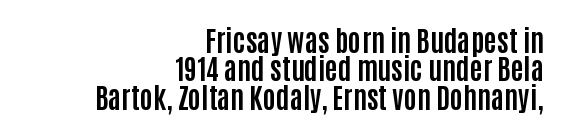
The passage shown is typed in a proportional face where columns would drift. The strip under each line holds only bare page. Visually the block forms a straight wall on the right and a jagged coastline on the left. The passage shown is emphatically bold. In terms of letterspacing, this is plain default setting.
